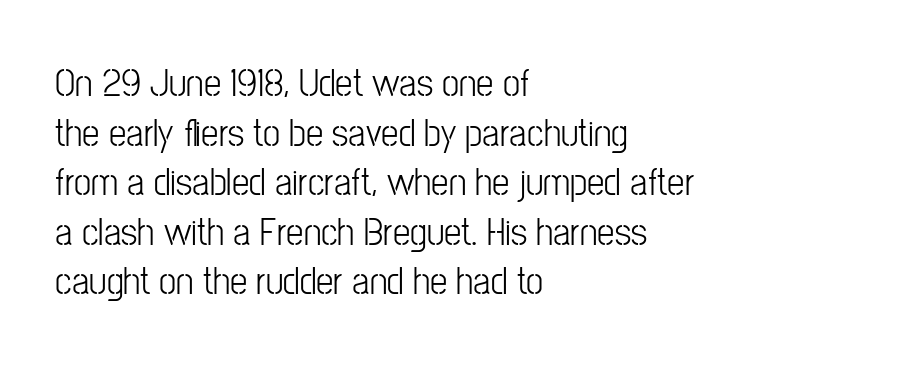
What stands out about the letter spacing? Nothing — it is the standard amount. Evenly set lines give the paragraph a standard silhouette. Alignment: flush left. Notice how the stems are strictly vertical — no italics here. Descenders hang freely into open space. The letterforms sit at book weight or below.
